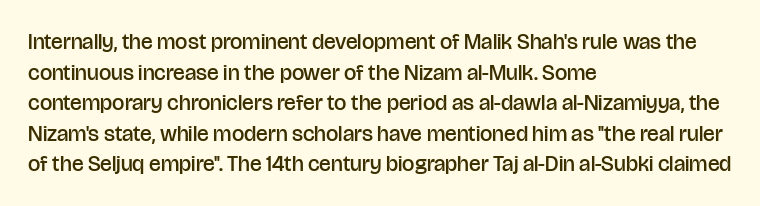
{"italic": "no", "bold": "semi", "underline": "no", "align": "left", "line_spacing": "normal", "line_spacing_ratio": 1.39, "letter_spacing": "normal", "letter_spacing_em": 0.0, "glyph_px": 22}
